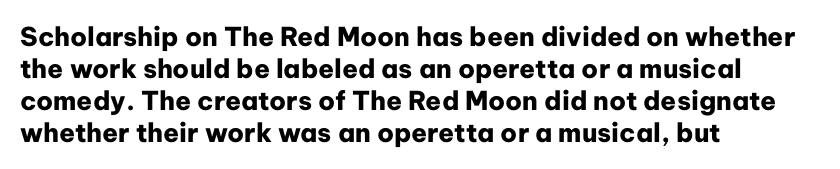
Alignment: flush left. A clean baseline with only descenders dipping below it. Vertical strokes here are truly vertical. Every letter is thick-stroked: bold, no question. A typesetter would call this zero additional tracking.
